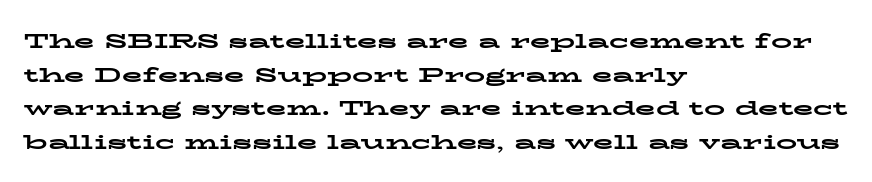
Q: Is the text bold? A: Yes.
Q: Is the text italic (slanted)? A: No, it is upright.
Q: Is the text underlined? A: No.
Q: How is the paragraph aligned? A: Left-aligned.
Q: Is the spacing between letters normal or unusually wide? A: Normal.
Q: Is the spacing between lines tight, normal or loose? A: Normal.
